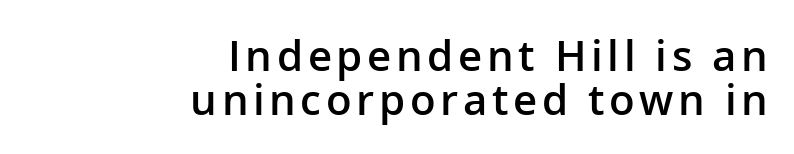
{"serif": "no", "italic": "no", "bold": "semi", "weight": "semibold", "width": "normal", "stroke_contrast": "low", "x_height": "medium", "monospaced": "no", "underline": "no", "align": "right", "line_spacing": "tight", "line_spacing_ratio": 1.04, "glyph_px": 42}
